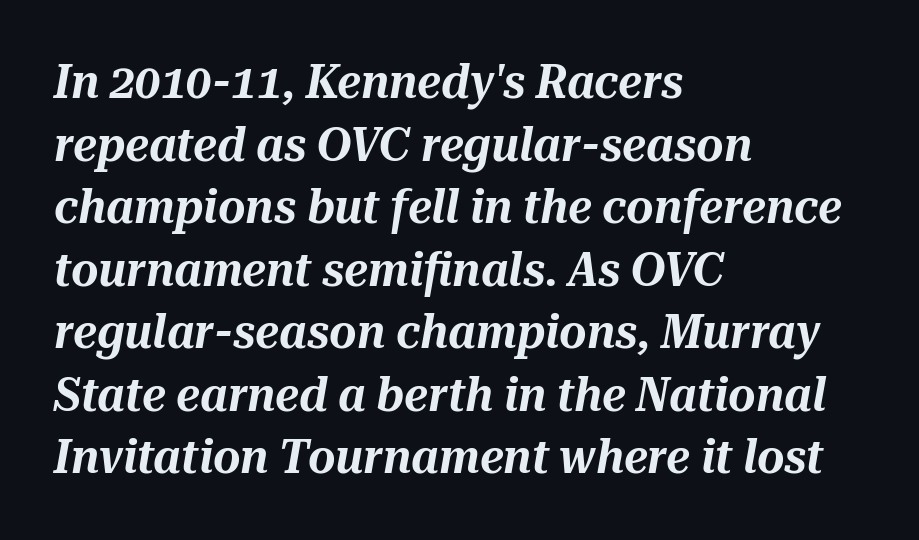
The image shows 47 px text type, italic (leaning right); set left-aligned, normal line spacing (1.33x), normal letter spacing, not underlined; medium stroke contrast and a medium x-height.
